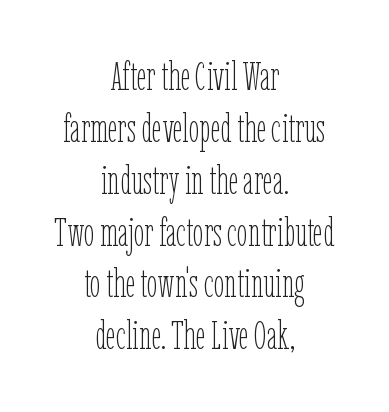
The image shows 39 px thin, condensed type, upright; set centered, normal line spacing (1.33x), normal letter spacing, not underlined; low stroke contrast and a medium x-height.
